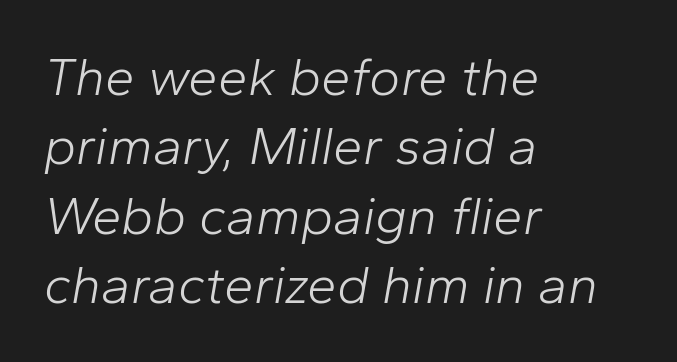
Q: Is the text bold? A: No.
Q: Is the text italic (slanted)? A: Yes, it leans right by about 10 degrees.
Q: Is the text underlined? A: No.
Q: How is the paragraph aligned? A: Left-aligned.
Q: Is the spacing between letters normal or unusually wide? A: Normal.
Q: Is the spacing between lines tight, normal or loose? A: Normal.
Q: Width (condensed, normal, or wide)? A: Normal.
Q: Stroke contrast? A: Low.
Q: x-height? A: Medium.
Q: Monospaced? A: No.
